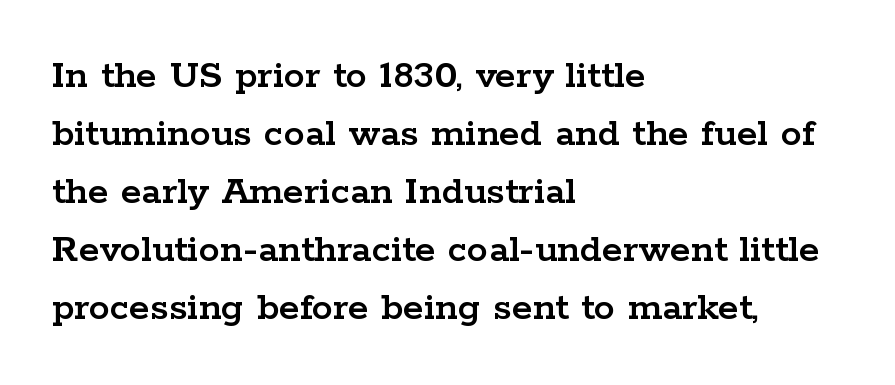
Q: Is the text italic (slanted)? A: No, it is upright.
Q: Is the typeface a serif or a sans-serif typeface? A: Serif.
Q: Is the text underlined? A: No.
Q: How is the paragraph aligned? A: Left-aligned.
Q: Is the spacing between letters normal or unusually wide? A: Normal.
Q: Is the spacing between lines tight, normal or loose? A: Normal.
Q: Width (condensed, normal, or wide)? A: Wide.
Q: Stroke contrast? A: Low.
Q: x-height? A: Medium.
Q: Monospaced? A: No.
